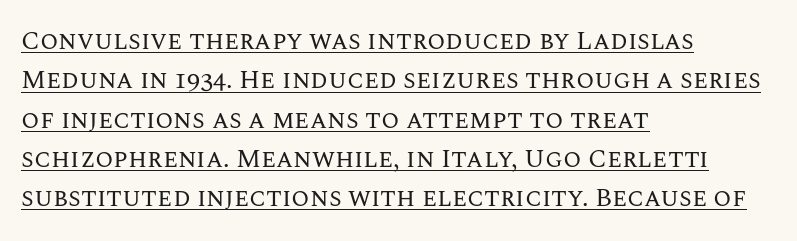
Layout note: lines flush left. The block of text has a typical density, with ordinary space between rows. In terms of letterspacing, this is plain default setting. The cut favours lightness, reaching ordinary text weight at its darkest.
